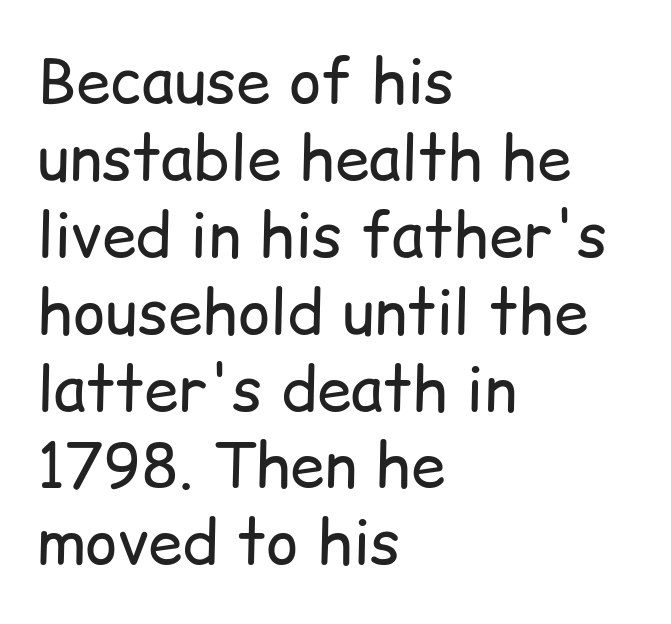
The image shows 62 px regular-weight sans-serif type, upright; set left-aligned, line spacing 1.24x, normal letter spacing, not underlined; low stroke contrast and a medium x-height.
